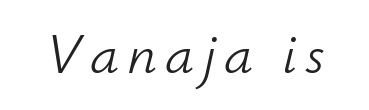
The face used here is proportionally spaced, like ordinary book or web type. Letters have the restrained weight of plain body copy at most. Honestly, there is no underline to notice here at all. The text carries the slant typical of an italic or oblique font.
